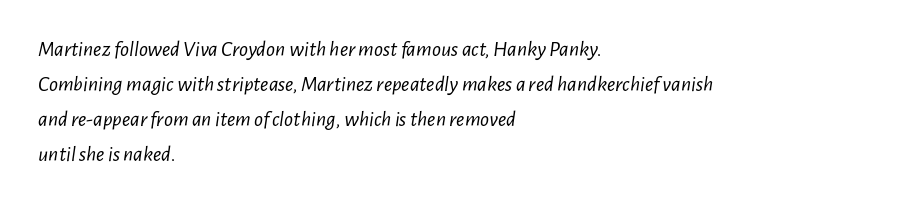
The image shows 22 px text type, italic (leaning right); set left-aligned, normal line spacing (1.59x), normal letter spacing, not underlined.
